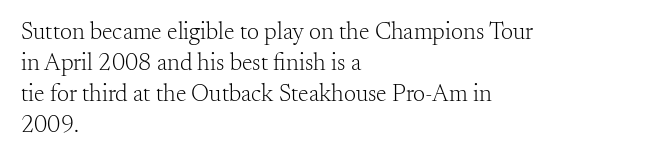
The image shows 24 px text type, upright; set left-aligned, normal line spacing (1.29x), normal letter spacing, not underlined.
